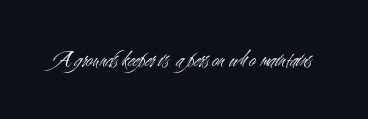
The image shows 24 px text type; set normal letter spacing, not underlined.
